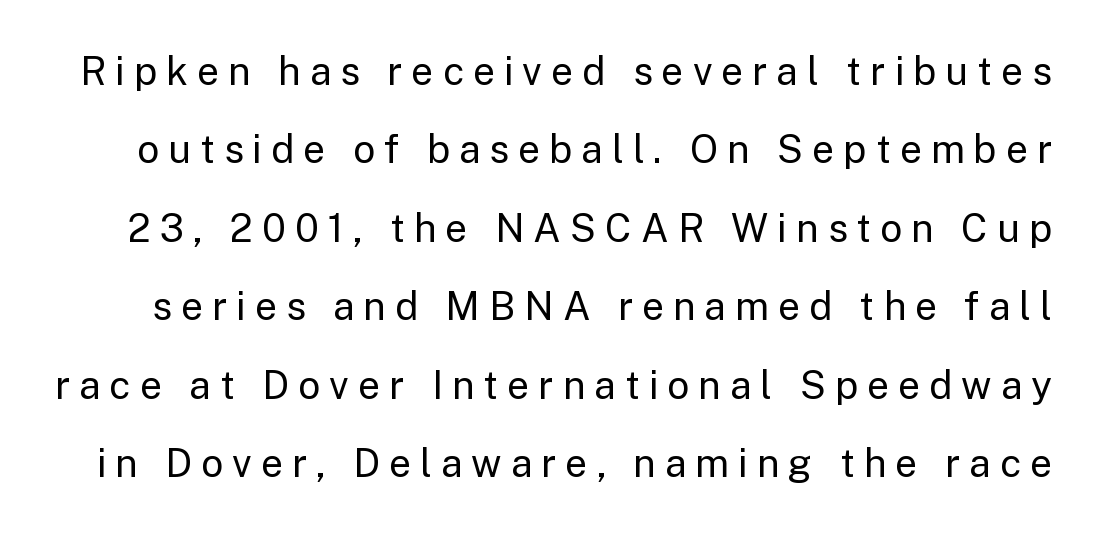
{"serif": "no", "italic": "no", "bold": "no", "weight": "regular", "width": "normal", "stroke_contrast": "low", "x_height": "medium", "monospaced": "no", "underline": "no", "line_spacing": "loose", "line_spacing_ratio": 2.01, "letter_spacing": "wide", "letter_spacing_em": 0.23, "glyph_px": 39}
